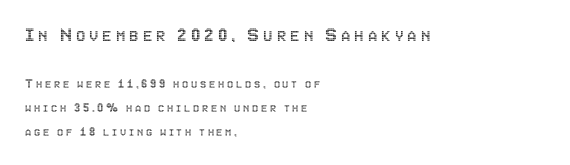
Q: Is the text italic (slanted)? A: No, it is upright.
Q: Is the text underlined? A: No.
Q: How is the paragraph aligned? A: Left-aligned.
Q: Is the spacing between lines tight, normal or loose? A: Normal.
Q: Which block of text is set in a larger size, the first (top) or the second (bottom)? A: The first (top) one.
